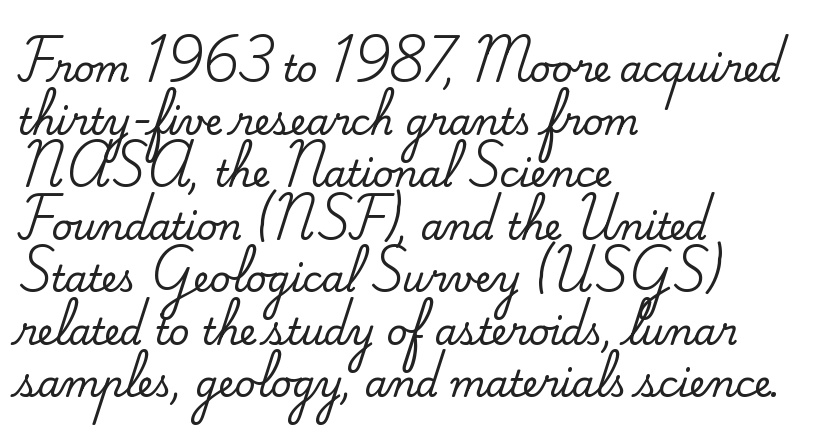
{"serif": "yes", "width": "normal", "stroke_contrast": "medium", "x_height": "small", "monospaced": "no", "underline": "no", "align": "left", "line_spacing": "normal", "line_spacing_ratio": 1.46, "letter_spacing": "normal", "letter_spacing_em": 0.0, "glyph_px": 36}
